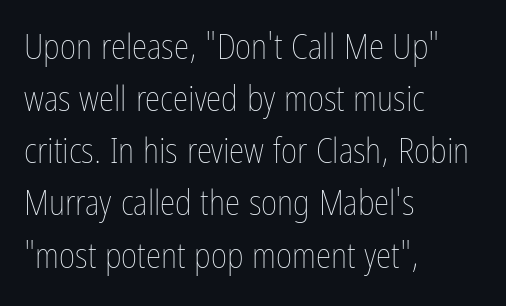
Q: Is the text bold? A: No.
Q: Is the text italic (slanted)? A: No, it is upright.
Q: Is the text underlined? A: No.
Q: How is the paragraph aligned? A: Left-aligned.
Q: Is the spacing between letters normal or unusually wide? A: Normal.
Q: Is the spacing between lines tight, normal or loose? A: Normal.
Q: Width (condensed, normal, or wide)? A: Condensed.
Q: Stroke contrast? A: Low.
Q: x-height? A: Medium.
Q: Monospaced? A: No.
